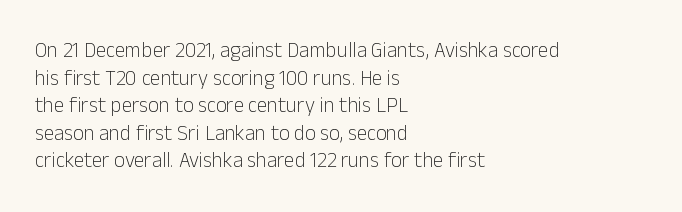
The image shows 21 px text type, upright; set left-aligned, normal line spacing (1.31x), normal letter spacing, not underlined.
